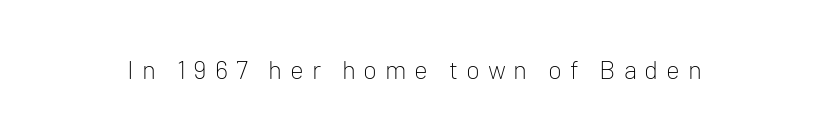
Q: Is the text bold? A: No.
Q: Is the text italic (slanted)? A: No, it is upright.
Q: Is the text underlined? A: No.
Q: Is the spacing between letters normal or unusually wide? A: Unusually wide.
